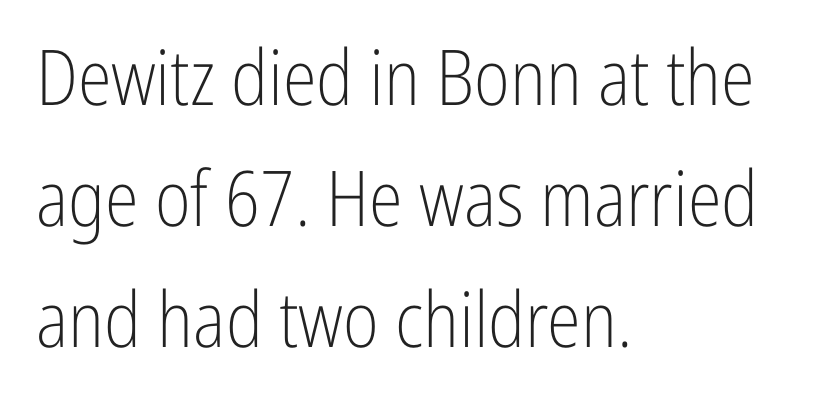
The image shows 77 px light, condensed sans-serif type, upright; set left-aligned, normal line spacing (1.57x), normal letter spacing, not underlined; low stroke contrast and a medium x-height.
